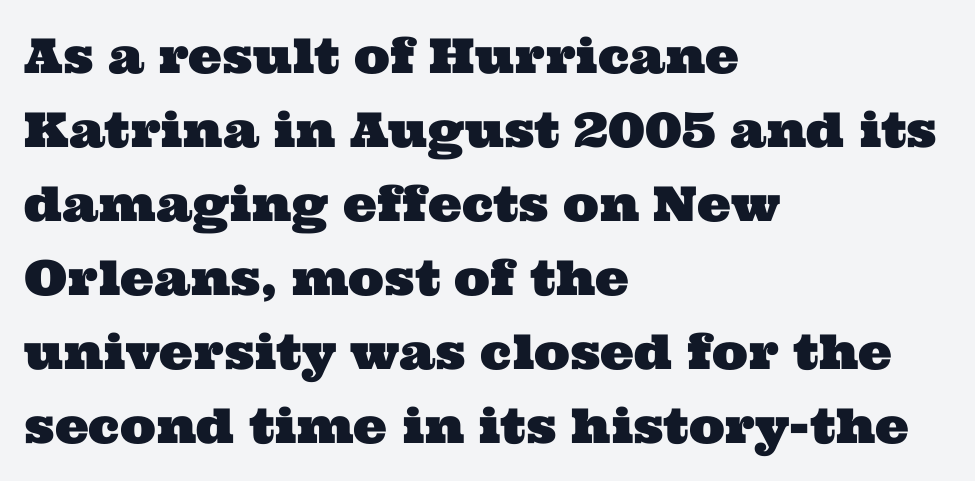
Rule under the text: the space is simply empty. Vertical spacing — default. The letters advance in unequal steps, a hallmark of proportional type. Stroke terminals: seriffed. Students, note that the glyphs here touch the page at normal intervals.
